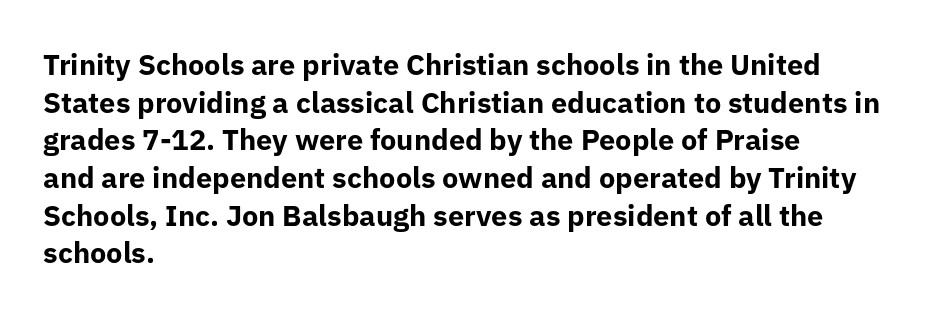
A typesetter would call this proportional, since set widths differ per character. Here the glyphs are tracked normally, forming tight word shapes. Pretty heavy lettering here — definitely bold. Each row of text sits above clean, open space. Nope, no serifs anywhere on these letters.
